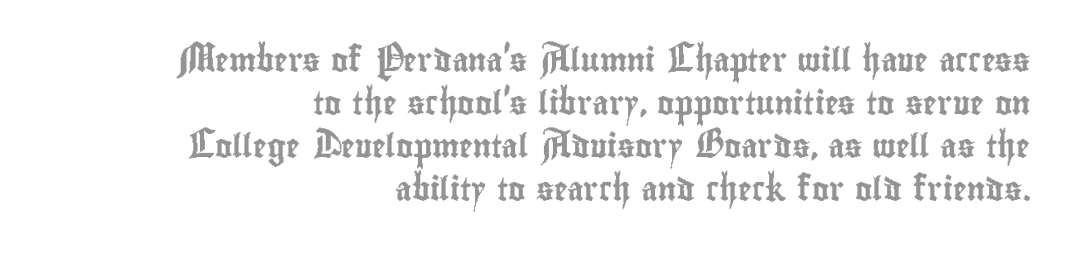
The text block is weighted toward the right margin, trailing off unevenly leftward. Do the letters lean? They stand straight. Tracking here is standard; glyphs follow each other at the usual distance. The strip under each line holds only bare page.
